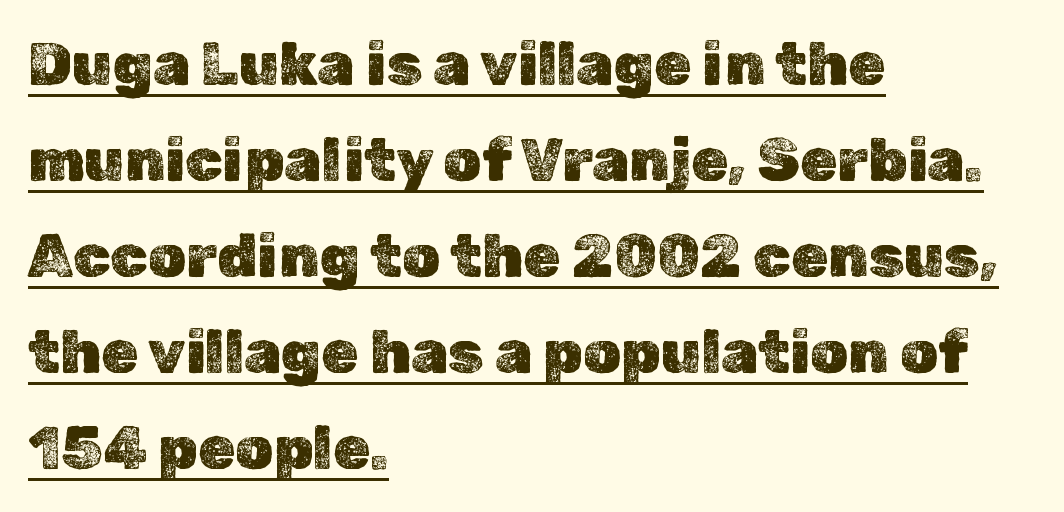
Q: Is the text italic (slanted)? A: No, it is upright.
Q: Is the text underlined? A: Yes.
Q: How is the paragraph aligned? A: Left-aligned.
Q: Is the spacing between letters normal or unusually wide? A: Normal.
Q: Is the spacing between lines tight, normal or loose? A: Normal.
Q: Width (condensed, normal, or wide)? A: Normal.
Q: x-height? A: Medium.
Q: Monospaced? A: No.
